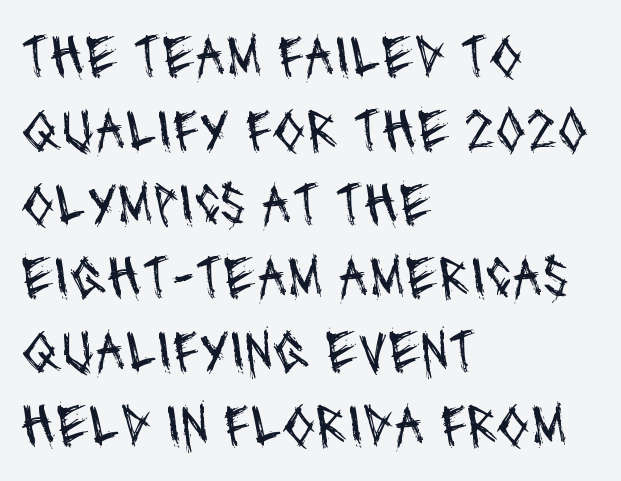
These lines are rendered in a variable-pitch font. The baseline area is clear. Each word holds together tightly as a unit, with standard inter-letter gaps. Typeset ragged right — the left edge is the straight one. Is the type heavy? It reads as light-to-regular instead. The designer went with a sans here, leaving each stem footless.
